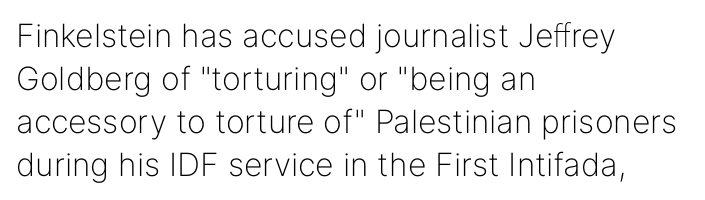
The image shows 32 px light sans-serif type, upright; set left-aligned, normal line spacing (1.34x), normal letter spacing, not underlined; low stroke contrast and a medium x-height.
